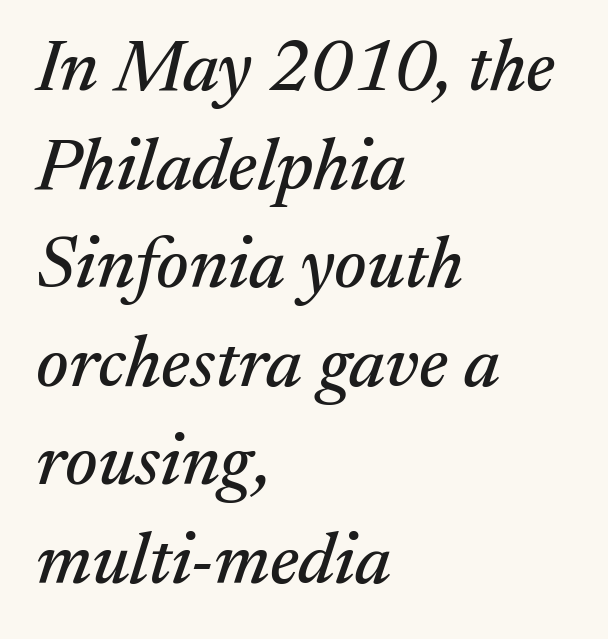
{"serif": "yes", "italic": "yes", "lean": "right", "slant_degrees": 17, "width": "normal", "stroke_contrast": "medium", "x_height": "medium", "monospaced": "no", "underline": "no", "align": "left", "line_spacing": "normal", "line_spacing_ratio": 1.35, "letter_spacing": "normal", "letter_spacing_em": 0.0, "glyph_px": 73}
